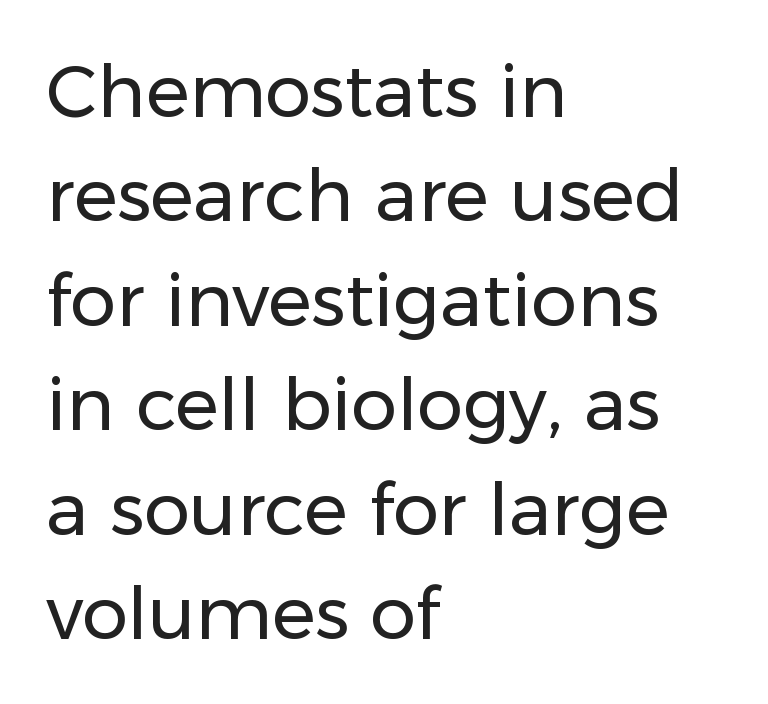
Tracking value appears to be zero — textbook default spacing. The specimen reads as upright at a glance. Character widths vary here, with narrow letters taking less room than wide ones. A sans-serif font was chosen for this passage. The lines are quadded left. Weight: in the light-to-regular range.
